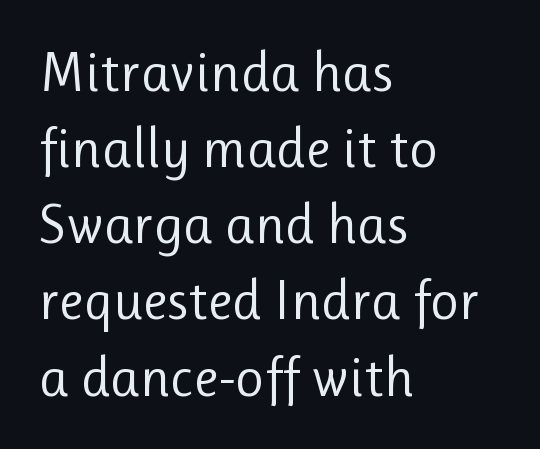
{"serif": "no", "italic": "no", "bold": "no", "weight": "regular", "width": "normal", "stroke_contrast": "low", "x_height": "medium", "monospaced": "no", "underline": "no", "align": "left", "line_spacing": "normal", "line_spacing_ratio": 1.36, "letter_spacing": "normal", "letter_spacing_em": 0.0, "glyph_px": 56}
